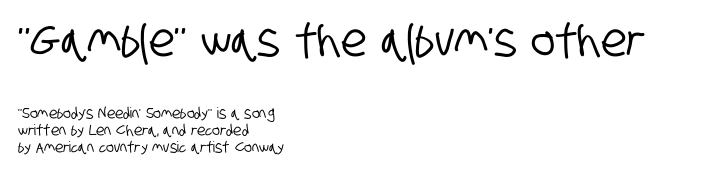
Teacher's note: observe the even left margin — that is flush-left alignment. Each row of text sits above clean, open space. This is sans-serif lettering, the kind often seen on screens and signage. These two chunks differ in scale, with the top chunk taking the larger measure.
